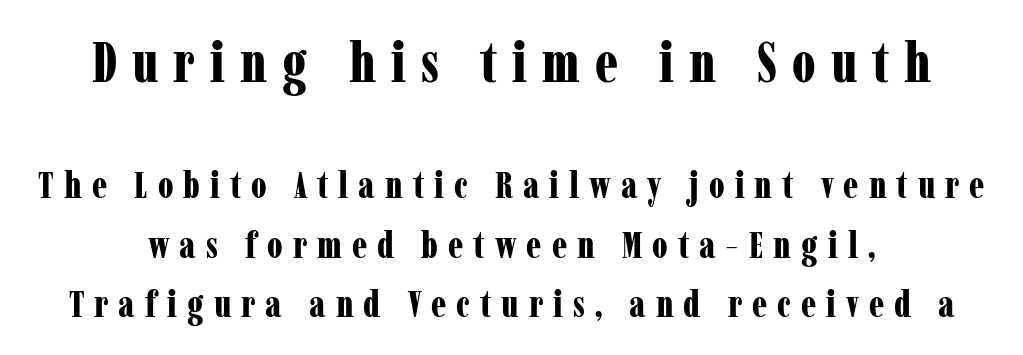
{"serif": "yes", "italic": "no", "bold": "yes", "weight": "bold", "width": "condensed", "stroke_contrast": "low", "x_height": "medium", "monospaced": "no", "underline": "no", "align": "center", "line_spacing": "normal", "line_spacing_ratio": 1.6, "letter_spacing": "wide", "letter_spacing_em": 0.27, "larger_block": "first", "size_ratio": 1.51, "glyph_px": 56}
